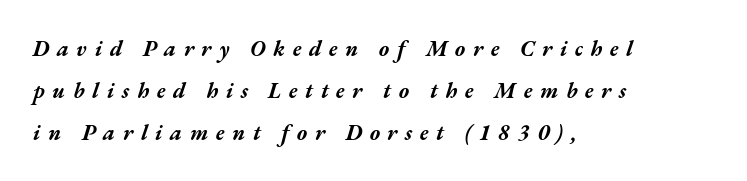
Baseline-to-baseline distance is far greater than the letter height. These lines stack with their left ends in a neat column. Emphasis by weight is at full strength: bold. The space beneath each line is pristine and unruled. Loose tracking; the words dissolve into strings of separated letters. In terms of posture, this sample is oblique.
